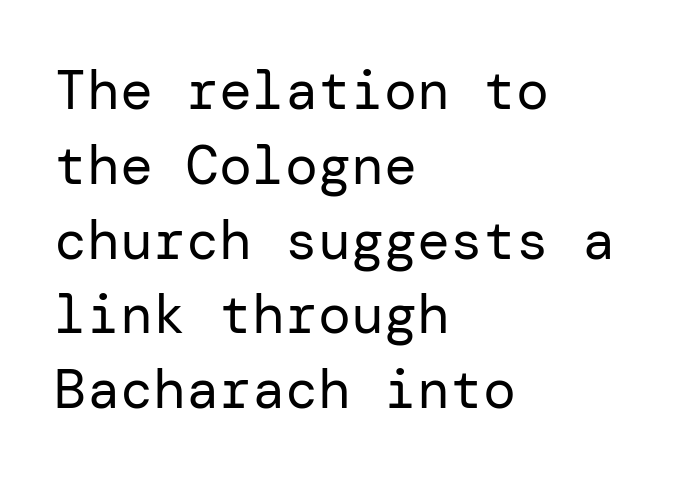
Students, observe: this is what conventionally led text looks like. This reads as an unemphasized weight, regular at the heaviest. In CSS terms this would be text-align: left. This is sans-serif lettering, the kind often seen on screens and signage. Designer's note — italics off, roman on.
